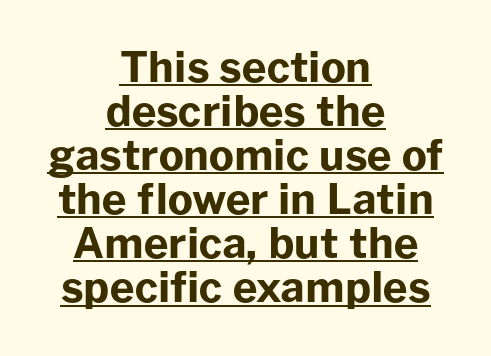
This is the regular roman posture of the typeface. Glance below the letters and you will spot a drawn line. Do the characters align in a grid? No, the font is proportional. Baseline-to-baseline distance is barely more than the letter height.
